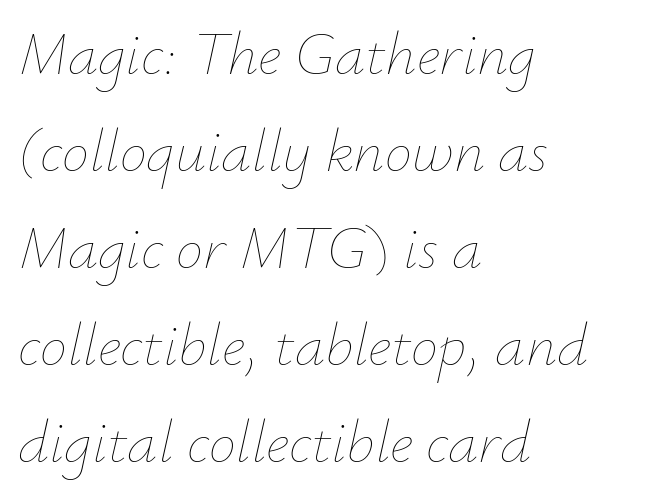
How are the letters spaced? Ordinarily, with no added tracking. The strokes carry an ordinary text weight at most. This sample is left-justified, so line endings fall wherever the words run out. The gap between lines stays unmarked. This sample uses an oblique cut, with every glyph tilted off the vertical.
